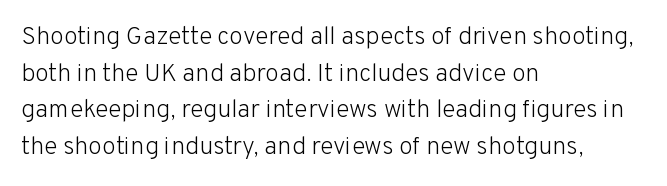
The image shows 25 px text type, upright; set left-aligned, normal line spacing (1.47x), normal letter spacing, not underlined.
